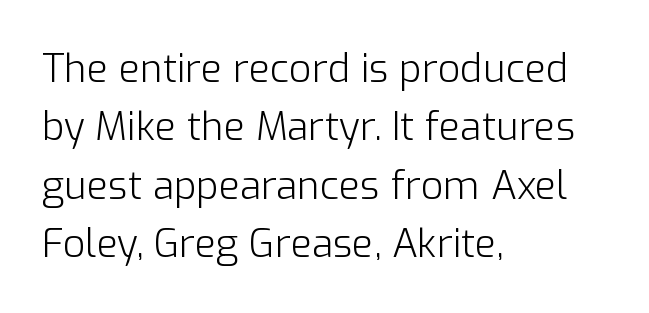
Q: Is the text bold? A: No.
Q: Is the text italic (slanted)? A: No, it is upright.
Q: Is the typeface a serif or a sans-serif typeface? A: Sans-serif.
Q: Is the text underlined? A: No.
Q: How is the paragraph aligned? A: Left-aligned.
Q: Is the spacing between letters normal or unusually wide? A: Normal.
Q: Is the spacing between lines tight, normal or loose? A: Normal.
Q: Width (condensed, normal, or wide)? A: Normal.
Q: Stroke contrast? A: Low.
Q: x-height? A: Medium.
Q: Monospaced? A: No.
